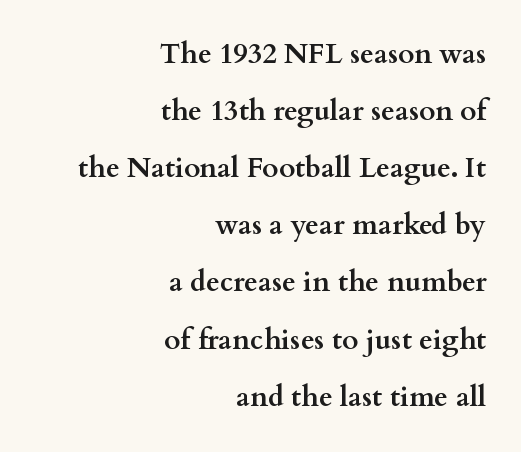
{"serif": "yes", "italic": "no", "bold": "yes", "weight": "semibold", "width": "wide", "stroke_contrast": "medium", "x_height": "small", "monospaced": "no", "underline": "no", "align": "right", "line_spacing": "loose", "line_spacing_ratio": 2.04, "letter_spacing": "normal", "letter_spacing_em": 0.0, "glyph_px": 28}
